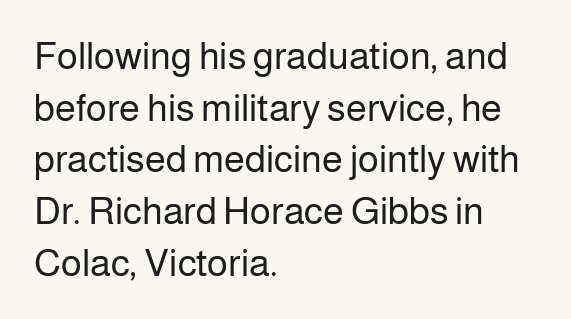
{"serif": "no", "italic": "no", "bold": "no", "weight": "regular", "width": "normal", "stroke_contrast": "low", "x_height": "medium", "monospaced": "no", "underline": "no", "align": "left", "line_spacing": "normal", "line_spacing_ratio": 1.36, "letter_spacing": "normal", "letter_spacing_em": 0.0, "glyph_px": 38}
